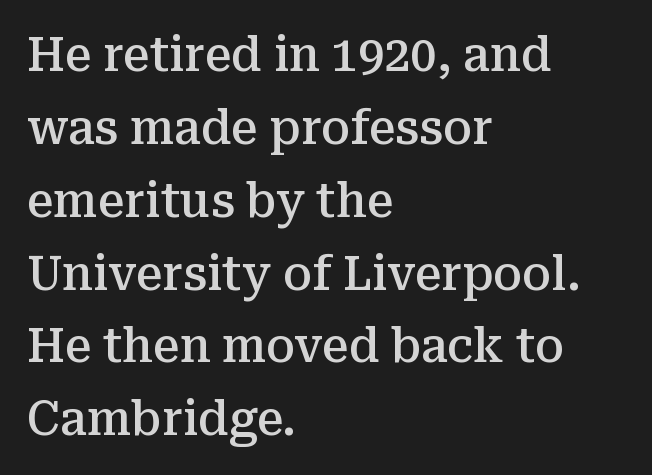
The foot of each line stays bare and open. This rendering leaves character spacing at its baseline value. Vertical spacing — default. Short and long lines alike share a common starting point at left.
